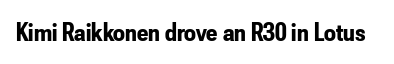
The image shows 26 px bold type, upright; set normal letter spacing, not underlined.
